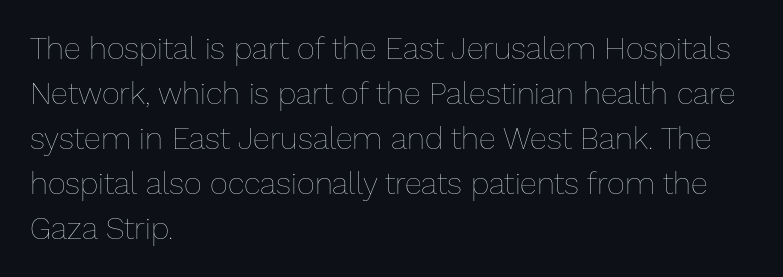
{"italic": "no", "bold": "no", "weight": "thin", "width": "normal", "stroke_contrast": "low", "x_height": "medium", "monospaced": "no", "underline": "no", "align": "left", "line_spacing": "normal", "line_spacing_ratio": 1.45, "letter_spacing": "normal", "letter_spacing_em": 0.0, "glyph_px": 31}
